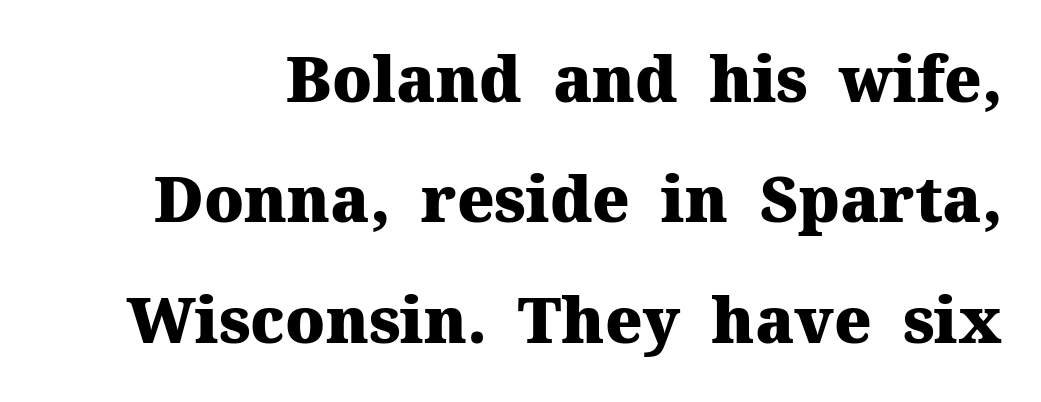
These words are printed bold, with thick strokes throughout. Descenders are the only things crossing below the line. The letters carry serifs — small finishing strokes at the ends of their stems. Each letter keeps its own natural width here, so spacing adapts to shape. One glance says open: line gaps are wider than usual.
